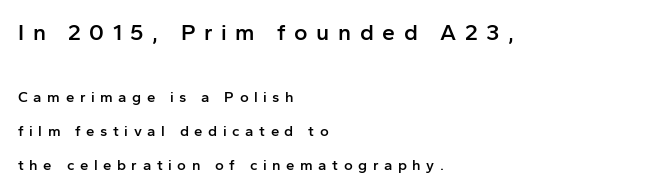
The image shows 23 px text type, upright; set left-aligned, loose line spacing (2.26x), unusually wide letter spacing (+0.37 em), not underlined; the first (top) block is 1.53x larger.
